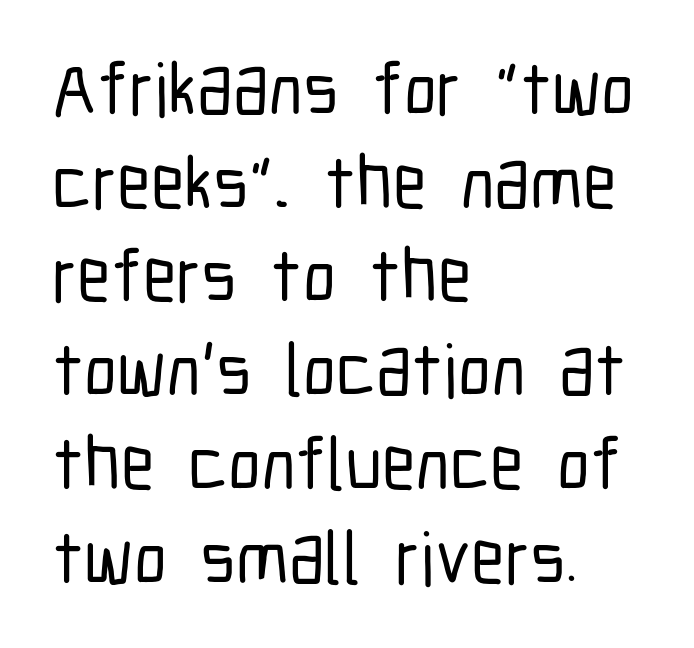
{"serif": "no", "italic": "no", "width": "condensed", "stroke_contrast": "low", "x_height": "medium", "monospaced": "no", "underline": "no", "align": "left", "line_spacing": "normal", "line_spacing_ratio": 1.25, "letter_spacing": "normal", "letter_spacing_em": 0.0, "glyph_px": 75}
